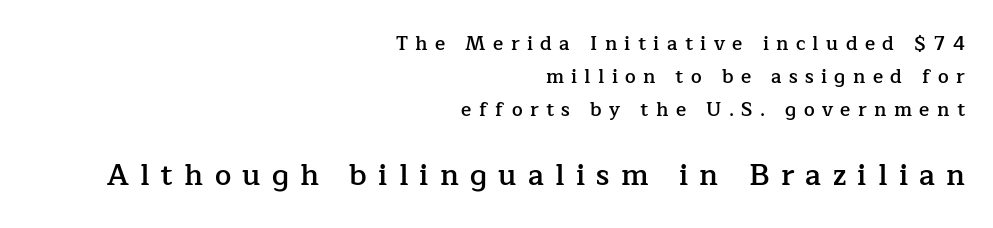
The image shows 29 px semibold serif type, upright; set right-aligned, line spacing 1.75x, unusually wide letter spacing (+0.39 em), not underlined; the second (bottom) block is 1.53x larger; low stroke contrast and a medium x-height.
